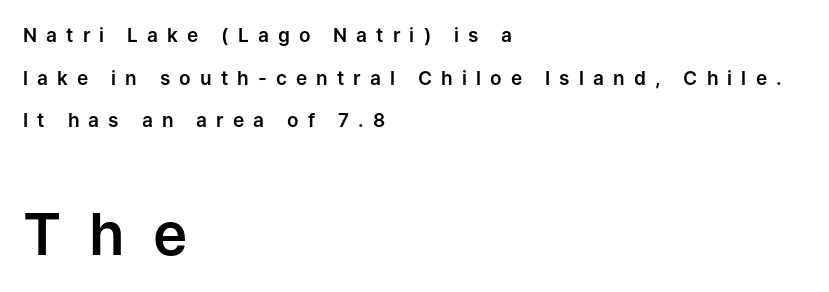
Q: Is the text italic (slanted)? A: No, it is upright.
Q: Is the typeface a serif or a sans-serif typeface? A: Sans-serif.
Q: Is the text underlined? A: No.
Q: How is the paragraph aligned? A: Left-aligned.
Q: Is the spacing between letters normal or unusually wide? A: Unusually wide.
Q: Is the spacing between lines tight, normal or loose? A: Loose.
Q: Which block of text is set in a larger size, the first (top) or the second (bottom)? A: The second (bottom) one.
Q: Width (condensed, normal, or wide)? A: Normal.
Q: Stroke contrast? A: Low.
Q: x-height? A: Medium.
Q: Monospaced? A: No.
